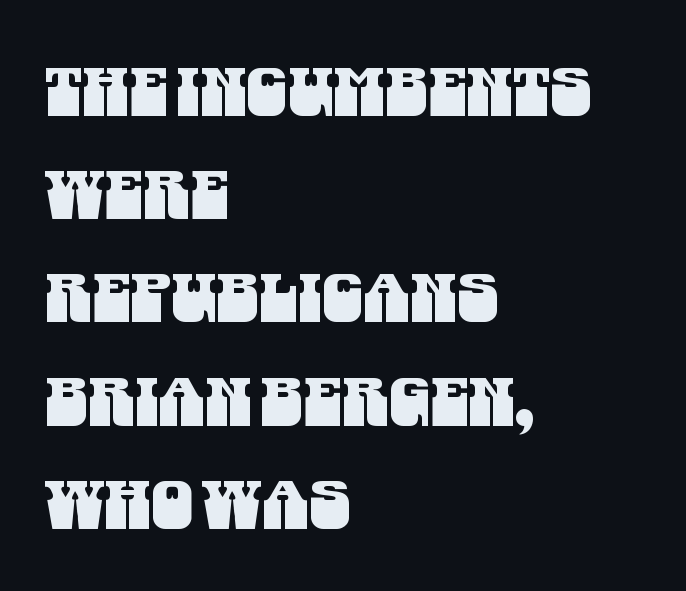
The type family on display is of the sans-serif kind. Think of a printed novel: that variable character pitch is what you see here. Short and long lines alike share a common starting point at left. Is the letter spacing exaggerated? No — it looks like the ordinary default. The zone under the glyphs is completely vacant.
